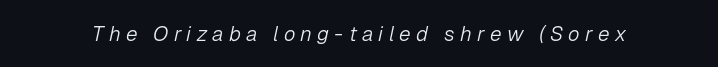
Q: Is the text bold? A: No.
Q: Is the text italic (slanted)? A: Yes, it leans right by about 12 degrees.
Q: Is the text underlined? A: No.
Q: Is the spacing between letters normal or unusually wide? A: Unusually wide.
